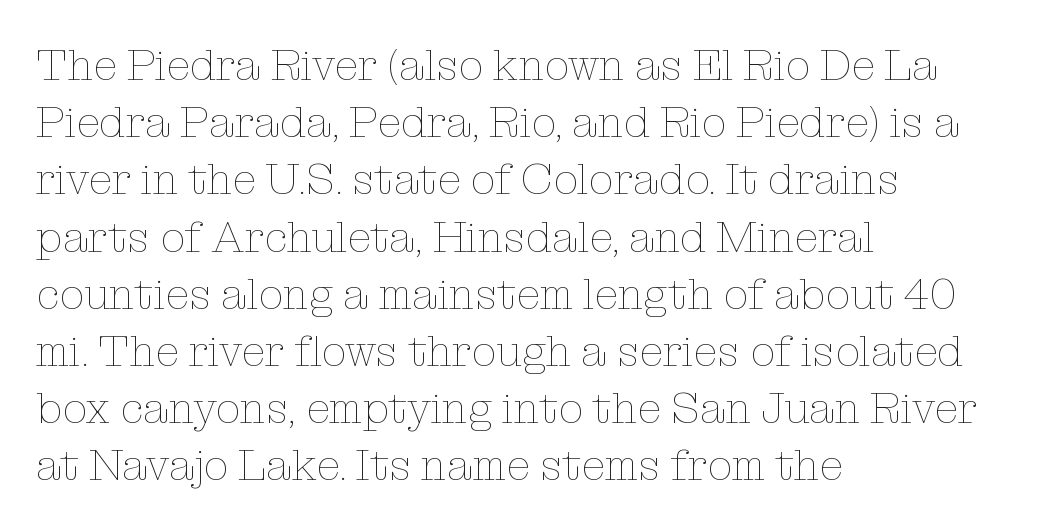
The vertical gap from one line to the next is medium. The passage shown is not bold in any degree. Is there any slant? The stems are plumb. A classic flush-left, rag-right setting is used for this passage. The letters advance in unequal steps, a hallmark of proportional type. Clear beneath every line of the passage.
